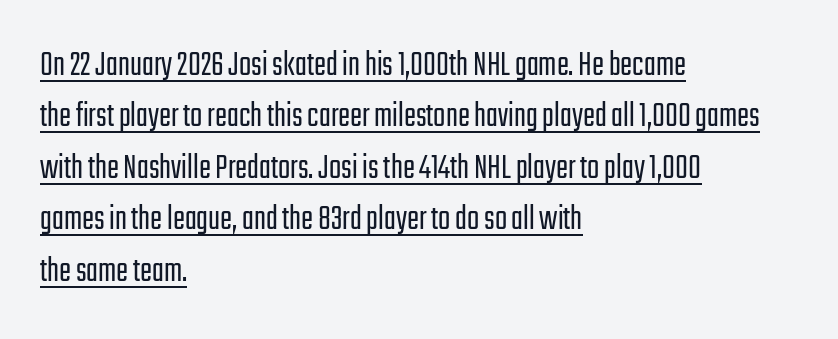
The image shows 36 px light, condensed sans-serif type, upright; set left-aligned, normal line spacing (1.43x), normal letter spacing, underlined; low stroke contrast and a medium x-height.
